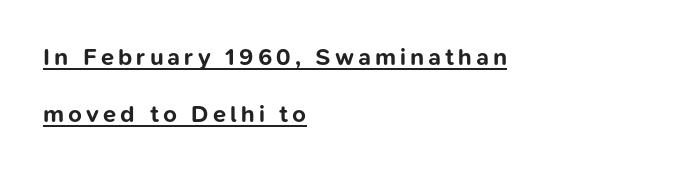
{"italic": "no", "bold": "yes", "underline": "yes", "align": "left", "line_spacing": "loose", "line_spacing_ratio": 2.38, "glyph_px": 24}
